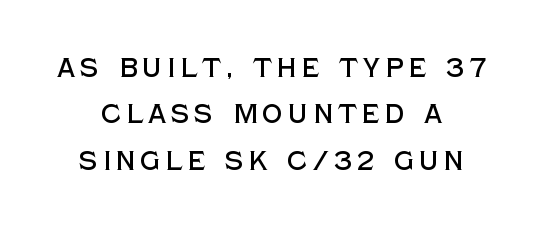
{"italic": "no", "underline": "no", "align": "center", "line_spacing_ratio": 1.78, "glyph_px": 26}
